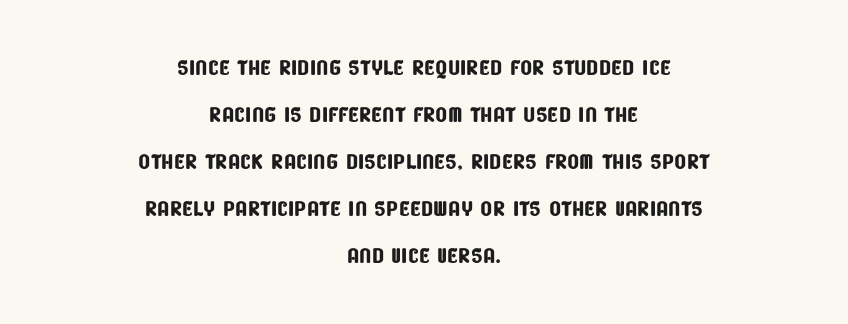
A typesetter would label this face a sans. The face used here is proportionally spaced, like ordinary book or web type. Visually the block forms a symmetrical silhouette, jagged on both flanks. The specimen omits any rule beneath the text block's lines. The space between consecutive lines is moderate. Characters follow at the spacing the type designer built in.
